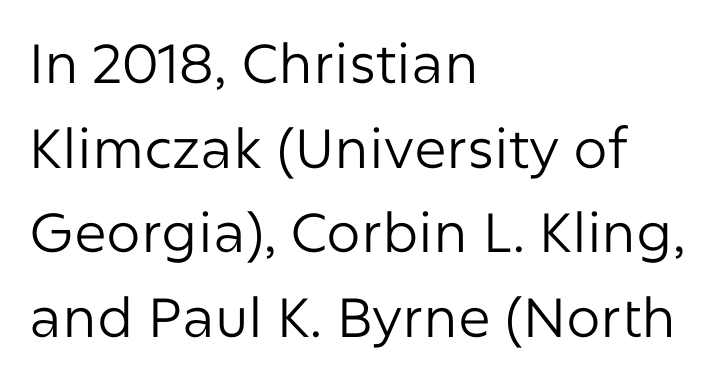
{"serif": "no", "italic": "no", "bold": "no", "weight": "regular", "width": "normal", "stroke_contrast": "low", "x_height": "medium", "monospaced": "no", "underline": "no", "align": "left", "line_spacing": "normal", "line_spacing_ratio": 1.54, "letter_spacing": "normal", "letter_spacing_em": 0.0, "glyph_px": 55}
